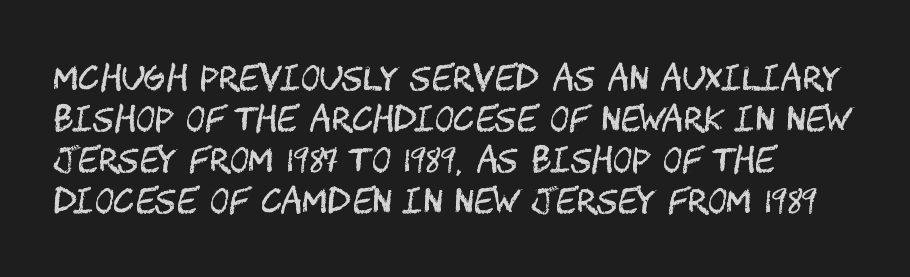
The image shows 33 px regular-weight, condensed sans-serif type, upright; set left-aligned, line spacing 1.24x, normal letter spacing, not underlined; medium stroke contrast and a large x-height.
